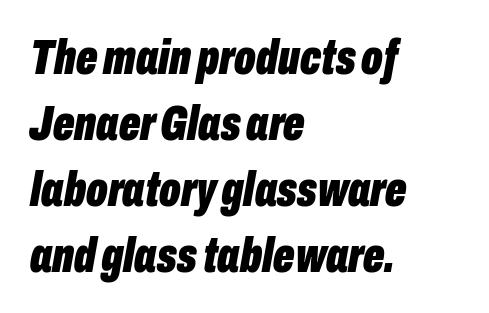
Q: Is the text bold? A: Yes.
Q: Is the text italic (slanted)? A: Yes, it leans right by about 10 degrees.
Q: Is the text underlined? A: No.
Q: How is the paragraph aligned? A: Left-aligned.
Q: Is the spacing between letters normal or unusually wide? A: Normal.
Q: Is the spacing between lines tight, normal or loose? A: Normal.
Q: Width (condensed, normal, or wide)? A: Condensed.
Q: Stroke contrast? A: Low.
Q: x-height? A: Medium.
Q: Monospaced? A: No.
